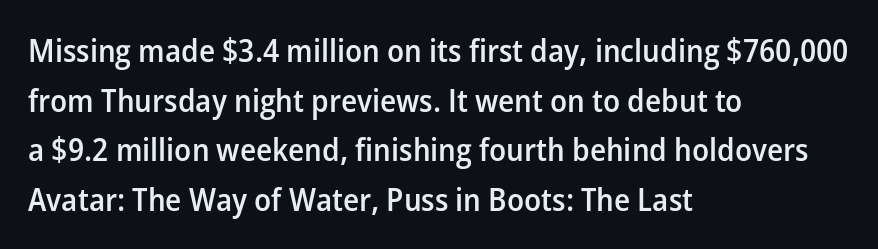
Q: Is the text bold? A: Semi-bold.
Q: Is the text italic (slanted)? A: No, it is upright.
Q: Is the typeface a serif or a sans-serif typeface? A: Sans-serif.
Q: Is the text underlined? A: No.
Q: How is the paragraph aligned? A: Left-aligned.
Q: Is the spacing between letters normal or unusually wide? A: Normal.
Q: Is the spacing between lines tight, normal or loose? A: Normal.
Q: Width (condensed, normal, or wide)? A: Normal.
Q: Stroke contrast? A: Low.
Q: x-height? A: Medium.
Q: Monospaced? A: No.
